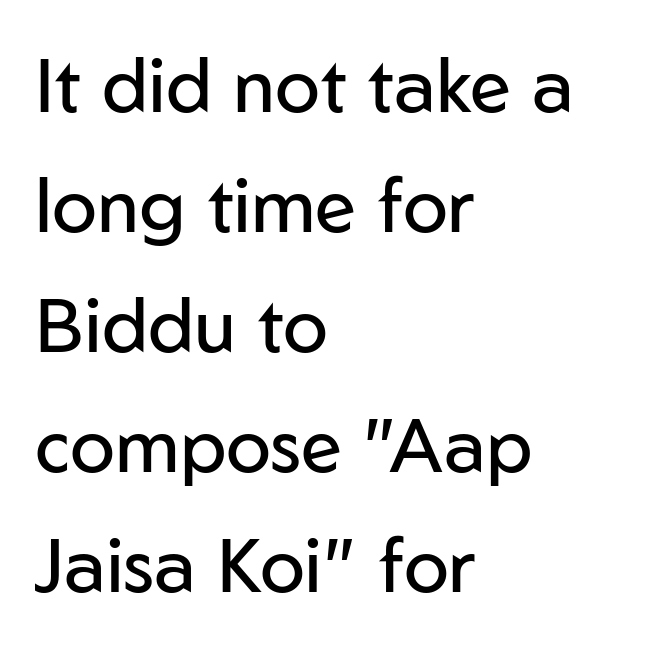
The baseline area is clear. The passage shown stacks its lines at a standard gap. The letters stand straight up with perfectly vertical stems. The face looks like a standard text weight, possibly lighter.
